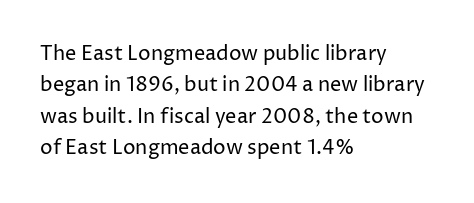
Q: Is the text bold? A: No.
Q: Is the text italic (slanted)? A: No, it is upright.
Q: Is the text underlined? A: No.
Q: How is the paragraph aligned? A: Left-aligned.
Q: Is the spacing between letters normal or unusually wide? A: Normal.
Q: Is the spacing between lines tight, normal or loose? A: Normal.
